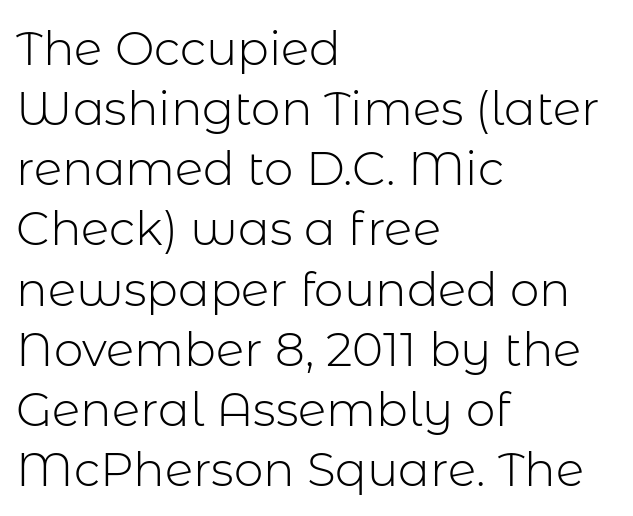
Q: Is the text bold? A: No.
Q: Is the text italic (slanted)? A: No, it is upright.
Q: Is the typeface a serif or a sans-serif typeface? A: Sans-serif.
Q: Is the text underlined? A: No.
Q: How is the paragraph aligned? A: Left-aligned.
Q: Is the spacing between letters normal or unusually wide? A: Normal.
Q: Is the spacing between lines tight, normal or loose? A: Normal.
Q: Width (condensed, normal, or wide)? A: Normal.
Q: Stroke contrast? A: Low.
Q: x-height? A: Medium.
Q: Monospaced? A: No.
